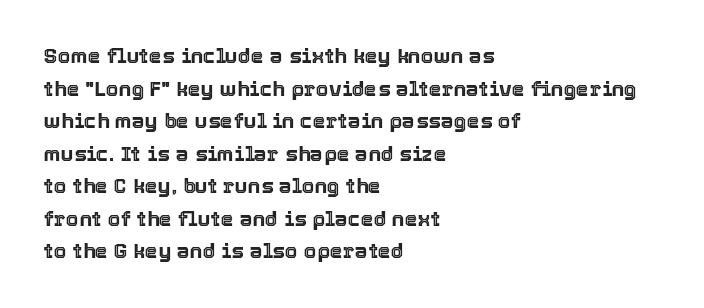
The image shows 21 px text type, upright; set left-aligned, normal line spacing (1.55x), normal letter spacing, not underlined.
